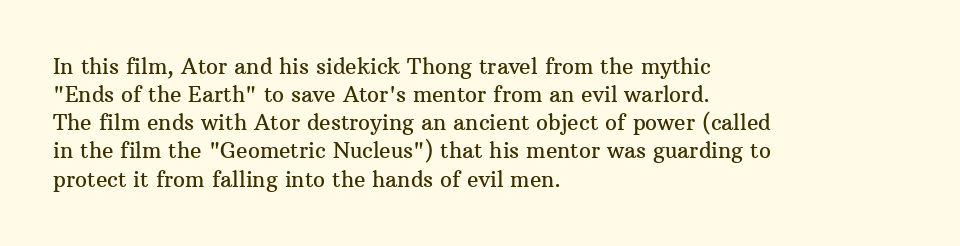
Teacher's note: observe the even left margin — that is flush-left alignment. No italicization has been applied; the sample stays upright. Clear beneath every line of the passage. Honestly, the letter spacing is just normal — you wouldn't notice it. A typesetter would call this leading conventional body-copy spacing.
